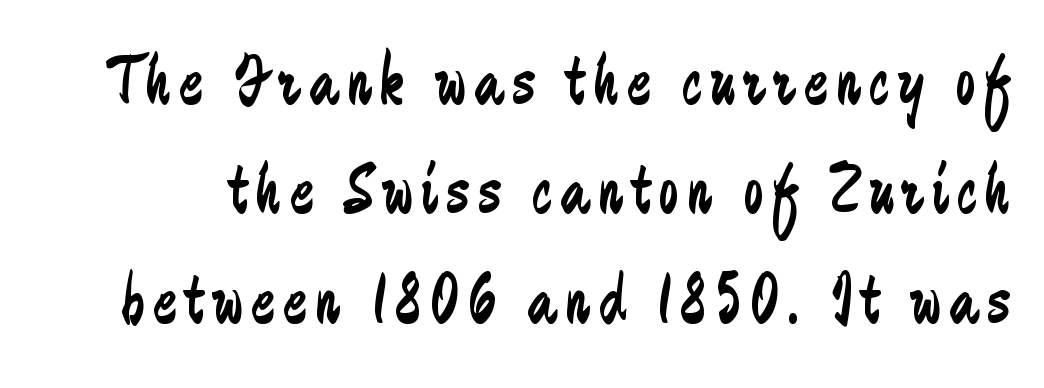
The image shows 71 px regular-weight, condensed sans-serif type; set normal line spacing (1.54x), not underlined; low stroke contrast and a small x-height.
